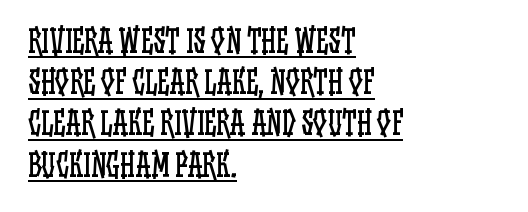
The image shows 31 px regular-weight, condensed type, upright; set left-aligned, normal line spacing (1.33x), normal letter spacing, underlined; low stroke contrast and a large x-height.
